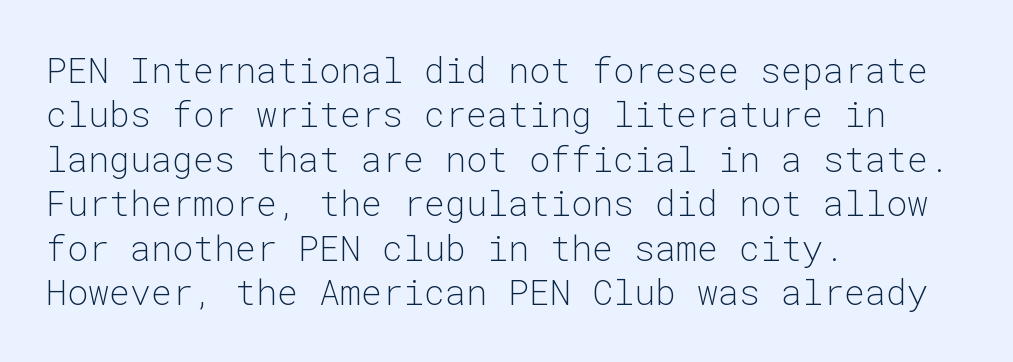
{"serif": "no", "italic": "no", "bold": "no", "weight": "light", "width": "normal", "stroke_contrast": "low", "x_height": "medium", "monospaced": "yes", "underline": "no", "align": "left", "line_spacing": "normal", "line_spacing_ratio": 1.27, "letter_spacing": "normal", "letter_spacing_em": 0.0, "glyph_px": 35}
